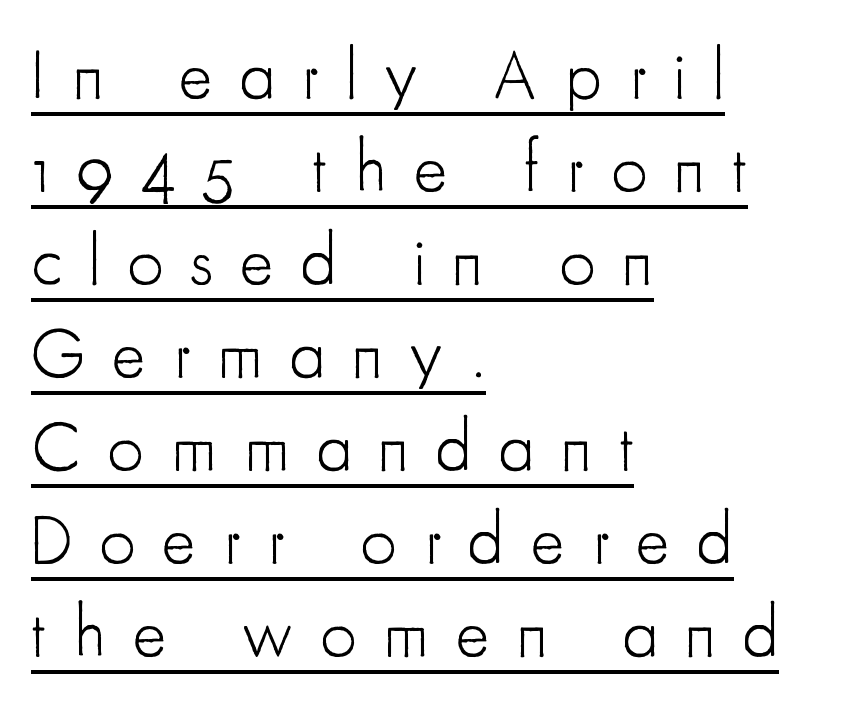
{"serif": "no", "italic": "no", "bold": "no", "weight": "light", "width": "condensed", "stroke_contrast": "low", "x_height": "small", "monospaced": "no", "underline": "yes", "align": "left", "line_spacing": "normal", "line_spacing_ratio": 1.31, "letter_spacing": "wide", "letter_spacing_em": 0.38, "glyph_px": 71}
